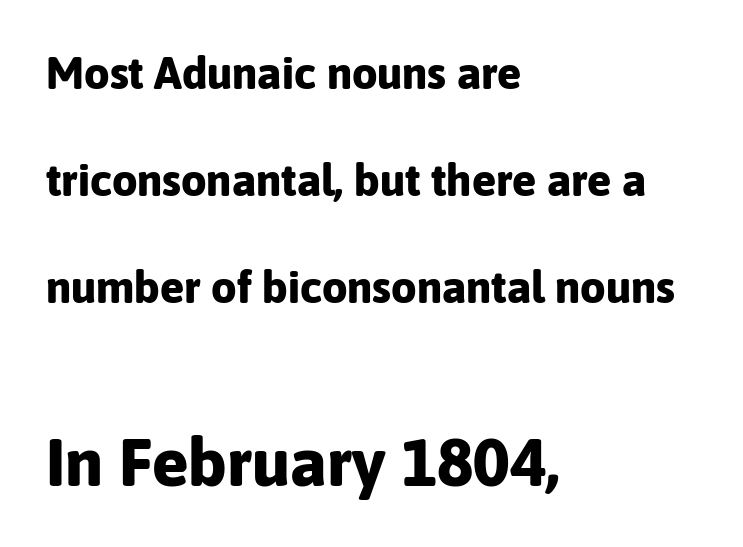
{"serif": "no", "italic": "no", "bold": "yes", "weight": "bold", "width": "normal", "stroke_contrast": "low", "x_height": "medium", "monospaced": "no", "underline": "no", "align": "left", "line_spacing": "loose", "line_spacing_ratio": 2.38, "letter_spacing": "normal", "letter_spacing_em": 0.0, "larger_block": "second", "size_ratio": 1.51, "glyph_px": 68}
